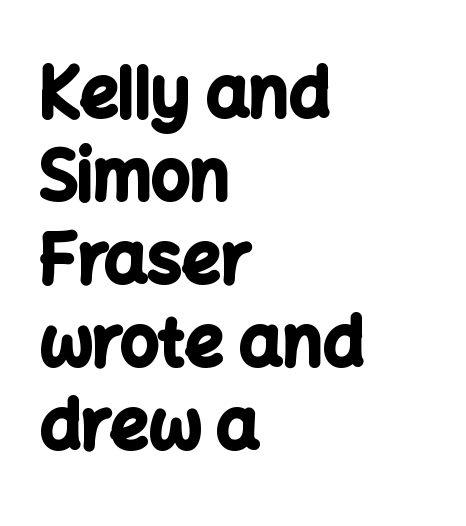
The lines in this sample share a left origin and differ only in where they stop. Glyph-to-glyph distance matches everyday printed text. Just letters on the line, the space beneath them empty. Unlike a traditional serif, this face leaves its strokes unadorned. Plenty of ink on the page — the face is bold. Quick note: not italic, upright.
